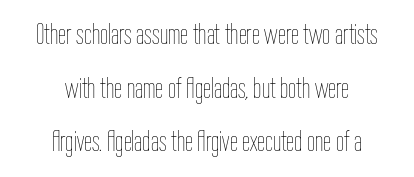
{"italic": "no", "bold": "no", "weight": "thin", "width": "condensed", "stroke_contrast": "low", "x_height": "medium", "monospaced": "no", "underline": "no", "align": "center", "line_spacing_ratio": 1.85, "letter_spacing": "normal", "letter_spacing_em": 0.0, "glyph_px": 29}
